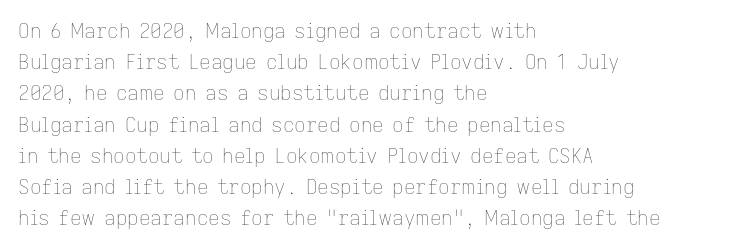
{"italic": "no", "bold": "no", "underline": "no", "align": "left", "line_spacing": "normal", "line_spacing_ratio": 1.56, "letter_spacing": "normal", "letter_spacing_em": 0.0, "glyph_px": 20}
